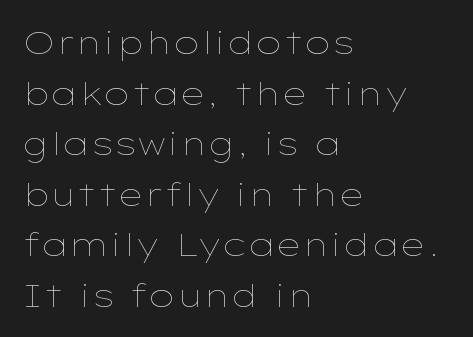
Is the block centered? No — it sits flush against the left margin. The passage shown is not bold in any degree. This sample uses an upright cut, with every glyph sitting square on the baseline. Default kerning and tracking; the words read as compact shapes.
